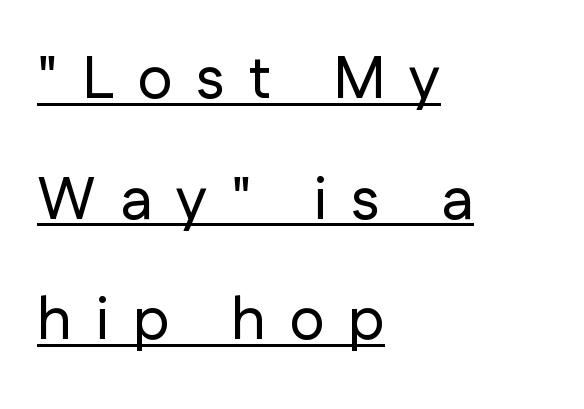
Q: Is the text italic (slanted)? A: No, it is upright.
Q: Is the typeface a serif or a sans-serif typeface? A: Sans-serif.
Q: Is the text underlined? A: Yes.
Q: How is the paragraph aligned? A: Left-aligned.
Q: Is the spacing between letters normal or unusually wide? A: Unusually wide.
Q: Is the spacing between lines tight, normal or loose? A: Loose.
Q: Width (condensed, normal, or wide)? A: Normal.
Q: Stroke contrast? A: Low.
Q: x-height? A: Medium.
Q: Monospaced? A: No.
